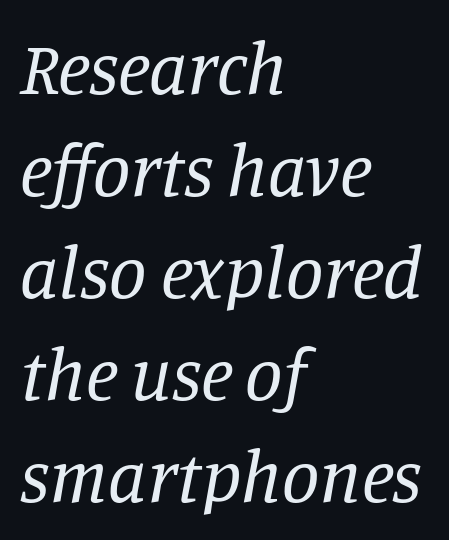
Glance below the letters and you will spot only blank space. Caption: face not bold, strokes unweighted. Proportional: the letters do not fall into vertical columns. Regarding leading, the lines here are spaced in the standard way. The face used here is seriffed, in the tradition of book romans.
